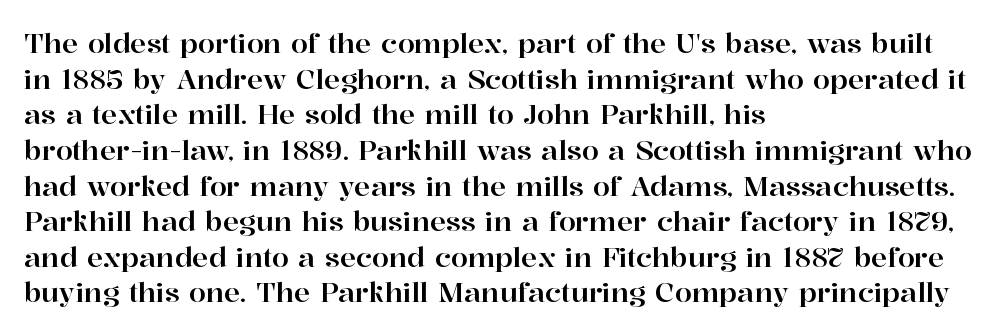
{"italic": "no", "underline": "no", "align": "left", "line_spacing": "normal", "line_spacing_ratio": 1.32, "letter_spacing": "normal", "letter_spacing_em": 0.0, "glyph_px": 27}
